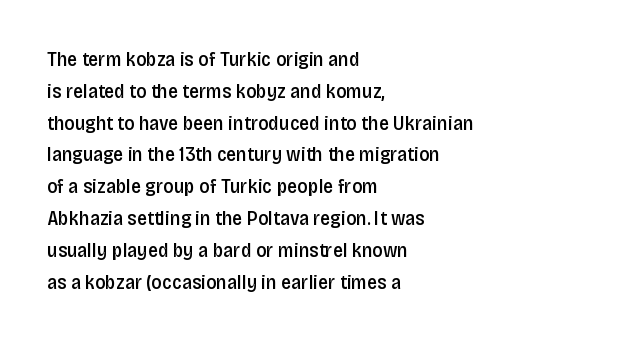
In terms of letterspacing, this is plain default setting. Words float on clear page, feet unadorned. A fair bit of extra ink — the face is semibold, not bold. One-word summary of the alignment: left. A typesetter would call this leading conventional body-copy spacing.
